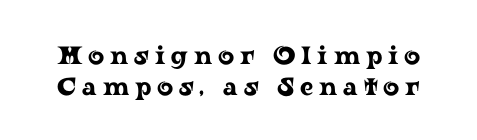
The image shows 25 px text type, upright; set normal line spacing (1.25x), unusually wide letter spacing (+0.23 em), not underlined.
